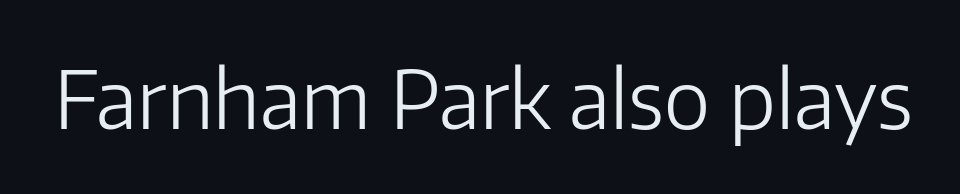
Q: Is the text bold? A: No.
Q: Is the text italic (slanted)? A: No, it is upright.
Q: Is the typeface a serif or a sans-serif typeface? A: Sans-serif.
Q: Is the text underlined? A: No.
Q: Is the spacing between letters normal or unusually wide? A: Normal.
Q: Width (condensed, normal, or wide)? A: Normal.
Q: Stroke contrast? A: Low.
Q: x-height? A: Medium.
Q: Monospaced? A: No.
